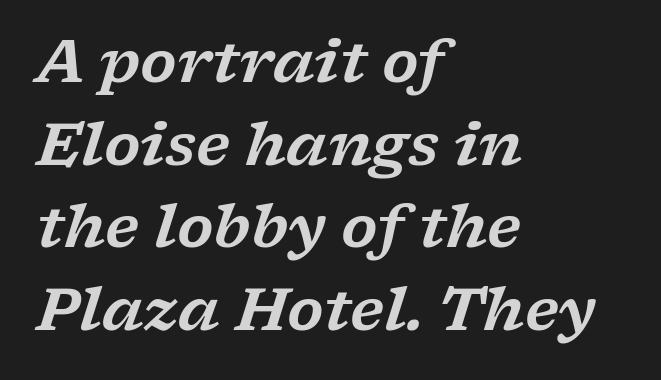
The lettering tilts uniformly, giving the passage an italic look. Leading: standard. Horizontally, the lines are justified to the leading edge only. Tracking value appears to be zero — textbook default spacing.
